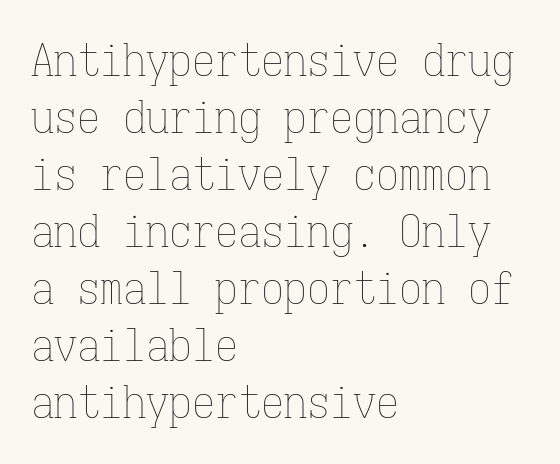
The passage shown is typed in a monospace face where columns stay perfectly aligned. Short and long lines alike share a common starting point at left. Nothing unusual about the tracking: characters are spaced as the font intends. Glance below the letters and you will spot only blank space. The letterforms sit at book weight or below. The typography opts for an upright posture over an oblique one.
